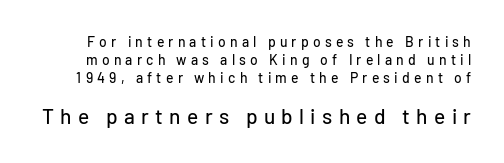
Honestly, the row spacing looks completely unremarkable. The rendering enlarges the type as you move from the upper chunk to the lower. Descenders hang freely into open space. Quick note: not italic, upright.
